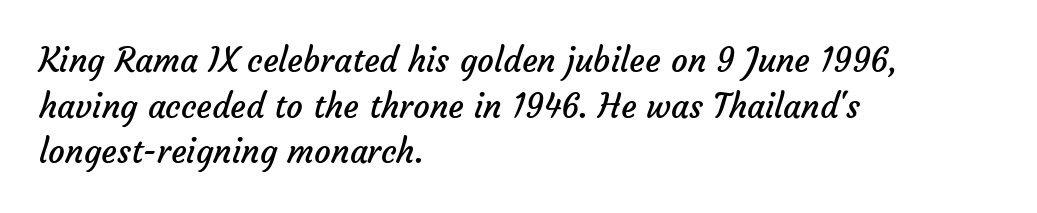
Q: Is the text bold? A: No.
Q: Is the typeface a serif or a sans-serif typeface? A: Sans-serif.
Q: Is the text underlined? A: No.
Q: How is the paragraph aligned? A: Left-aligned.
Q: Is the spacing between letters normal or unusually wide? A: Normal.
Q: Is the spacing between lines tight, normal or loose? A: Normal.
Q: Width (condensed, normal, or wide)? A: Normal.
Q: Stroke contrast? A: Low.
Q: x-height? A: Medium.
Q: Monospaced? A: No.
